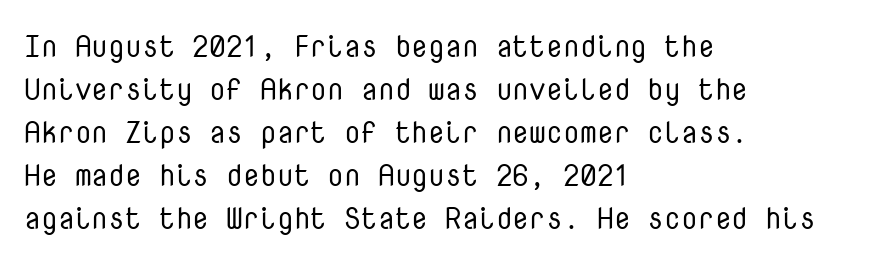
{"serif": "no", "italic": "no", "bold": "no", "weight": "regular", "width": "normal", "stroke_contrast": "low", "x_height": "medium", "monospaced": "yes", "underline": "no", "align": "left", "line_spacing": "normal", "line_spacing_ratio": 1.43, "letter_spacing": "normal", "letter_spacing_em": 0.0, "glyph_px": 30}
